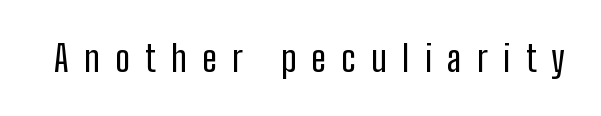
The image shows 36 px condensed sans-serif type, upright; set unusually wide letter spacing (+0.43 em), not underlined; low stroke contrast and a medium x-height.
